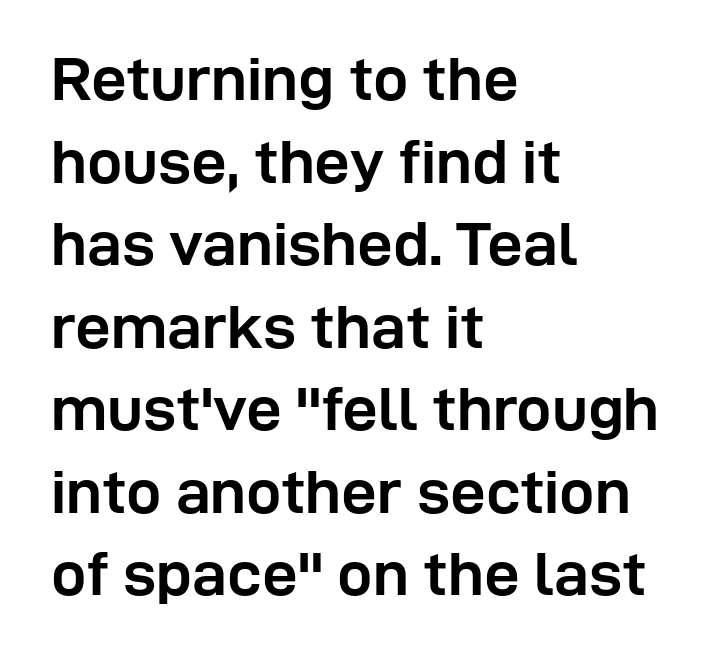
{"serif": "no", "italic": "no", "bold": "yes", "weight": "semibold", "width": "normal", "stroke_contrast": "low", "x_height": "medium", "monospaced": "no", "underline": "no", "align": "left", "line_spacing": "normal", "line_spacing_ratio": 1.31, "letter_spacing": "normal", "letter_spacing_em": 0.0, "glyph_px": 63}
